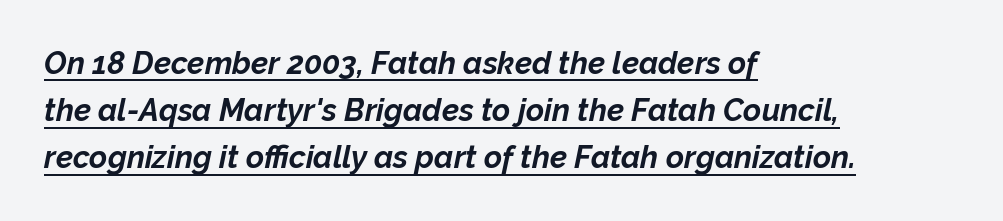
Q: Is the text bold? A: Yes.
Q: Is the text italic (slanted)? A: Yes, it leans right by about 12 degrees.
Q: Is the text underlined? A: Yes.
Q: How is the paragraph aligned? A: Left-aligned.
Q: Is the spacing between letters normal or unusually wide? A: Normal.
Q: Is the spacing between lines tight, normal or loose? A: Normal.
Q: Width (condensed, normal, or wide)? A: Normal.
Q: Stroke contrast? A: Low.
Q: x-height? A: Medium.
Q: Monospaced? A: No.
